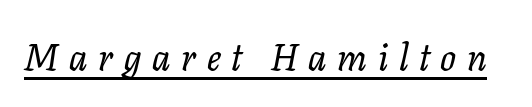
{"serif": "yes", "italic": "yes", "lean": "right", "slant_degrees": 11, "width": "normal", "stroke_contrast": "low", "x_height": "medium", "monospaced": "no", "underline": "yes", "letter_spacing": "wide", "letter_spacing_em": 0.29, "glyph_px": 37}
